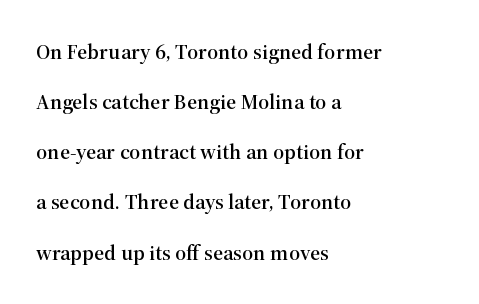
Visually the block forms a straight wall on the left and a jagged coastline on the right. Underlining? Definitely not there. Regarding leading, the lines here are spaced well apart. The type is set solid horizontally, with unmodified tracking. Upright lettering throughout.
